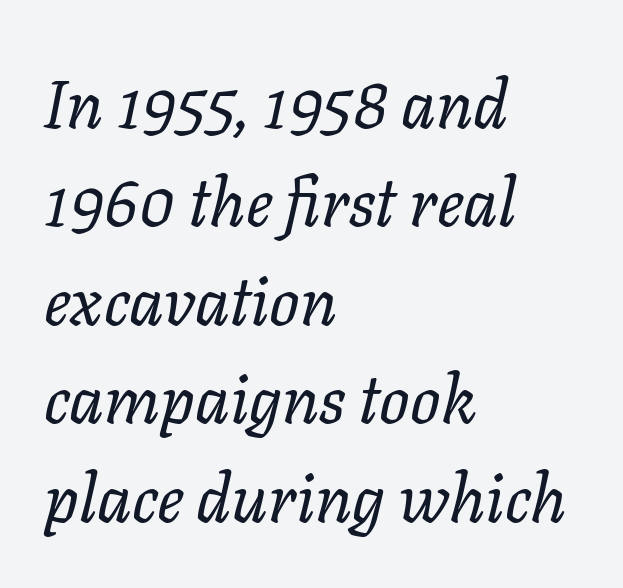
{"italic": "yes", "lean": "right", "slant_degrees": 11, "bold": "no", "weight": "regular", "width": "normal", "stroke_contrast": "low", "x_height": "medium", "monospaced": "no", "underline": "no", "align": "left", "line_spacing": "normal", "line_spacing_ratio": 1.47, "letter_spacing": "normal", "letter_spacing_em": 0.0, "glyph_px": 67}
